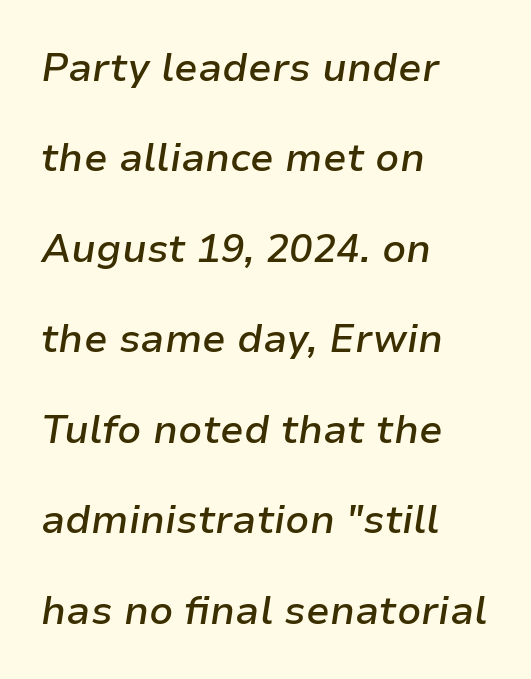
{"italic": "yes", "lean": "right", "slant_degrees": 9, "bold": "semi", "weight": "semibold", "width": "normal", "stroke_contrast": "low", "x_height": "medium", "monospaced": "no", "underline": "no", "align": "left", "line_spacing": "loose", "line_spacing_ratio": 2.32, "letter_spacing": "normal", "letter_spacing_em": 0.0, "glyph_px": 39}
